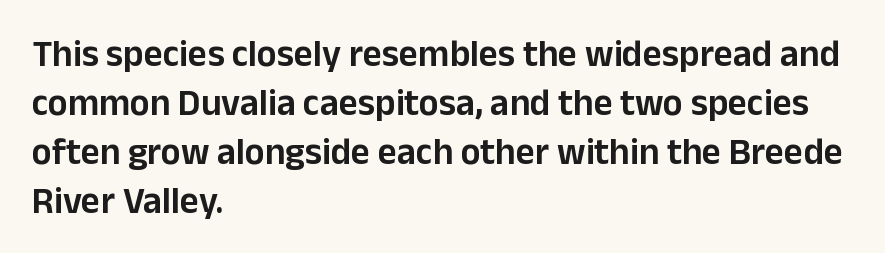
The image shows 37 px sans-serif type, upright; set left-aligned, normal line spacing (1.32x), normal letter spacing, not underlined; low stroke contrast and a medium x-height.
